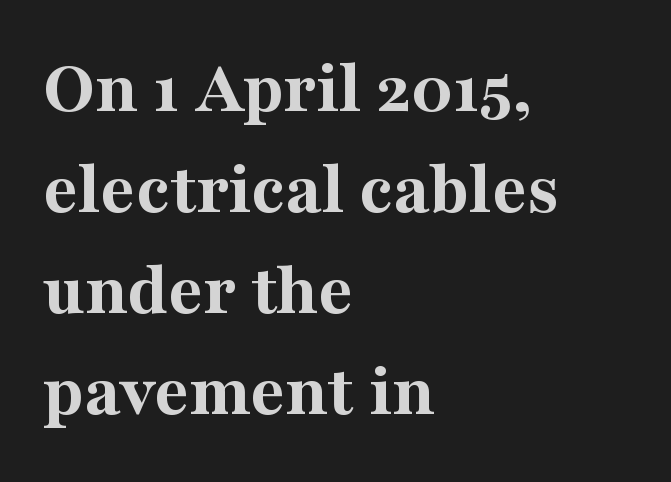
Varying glyph widths throughout — classic text-font behaviour. Nobody drew a line under any word here. The typesetting leans heavy: a genuine bold. Vertical spacing — default. The type is set solid horizontally, with unmodified tracking. Notice how the passage keeps a crisp vertical edge on the left only.
